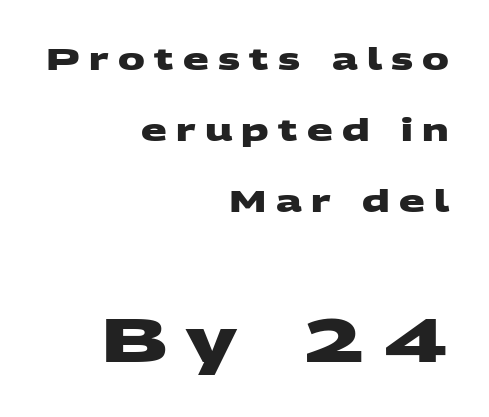
{"serif": "no", "bold": "yes", "weight": "heavy", "width": "wide", "stroke_contrast": "medium", "x_height": "large", "monospaced": "no", "underline": "no", "align": "right", "line_spacing": "loose", "line_spacing_ratio": 2.37, "letter_spacing": "wide", "letter_spacing_em": 0.31, "larger_block": "second", "size_ratio": 2.03, "glyph_px": 61}
